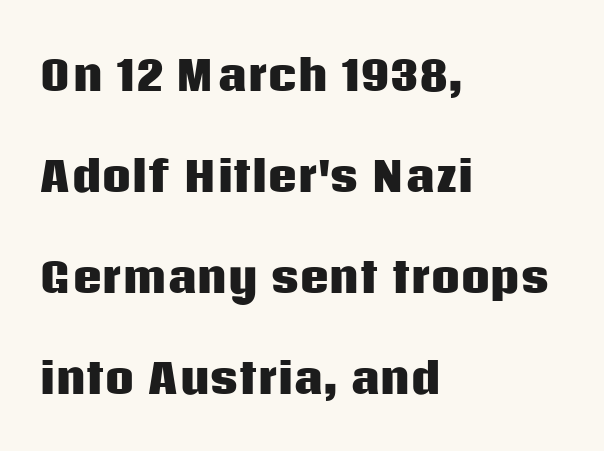
{"serif": "no", "italic": "no", "bold": "yes", "weight": "heavy", "width": "normal", "stroke_contrast": "low", "x_height": "large", "monospaced": "no", "underline": "no", "align": "left", "line_spacing": "loose", "line_spacing_ratio": 2.46, "letter_spacing": "normal", "letter_spacing_em": 0.0, "glyph_px": 41}
